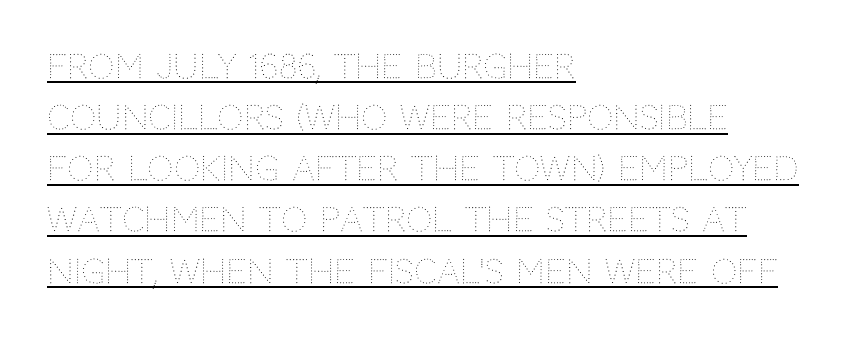
The image shows 33 px thin type, upright; set left-aligned, normal line spacing (1.55x), normal letter spacing, underlined; medium stroke contrast and a large x-height.
